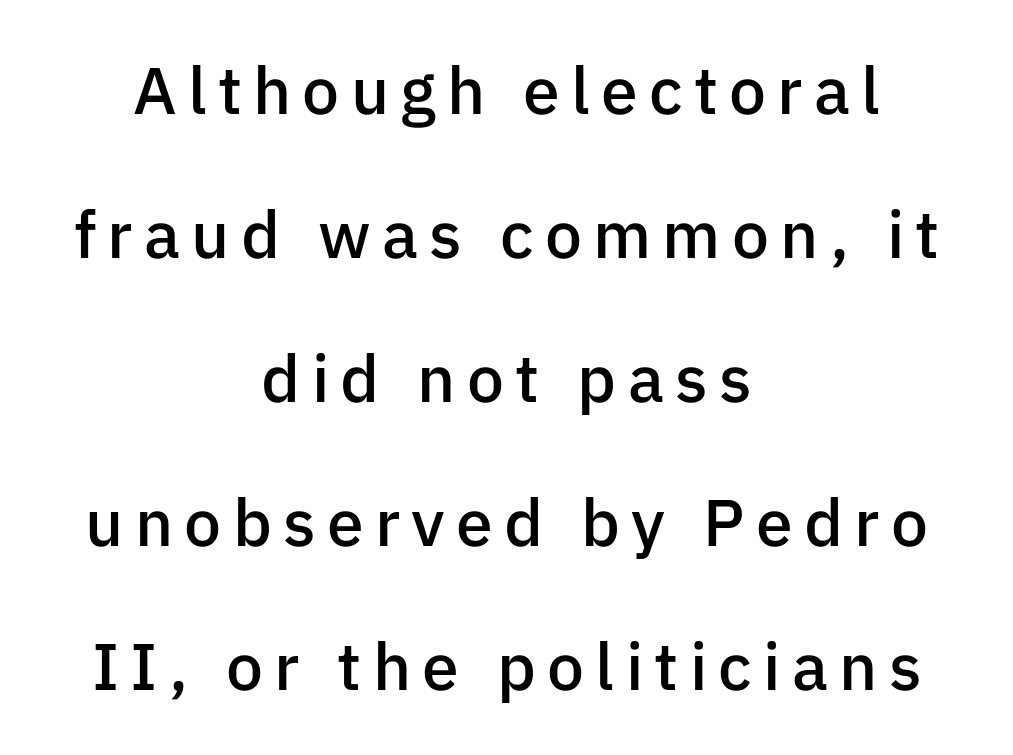
The image shows 66 px semibold sans-serif type, upright; set centered, loose line spacing (2.18x), not underlined; low stroke contrast and a medium x-height.
